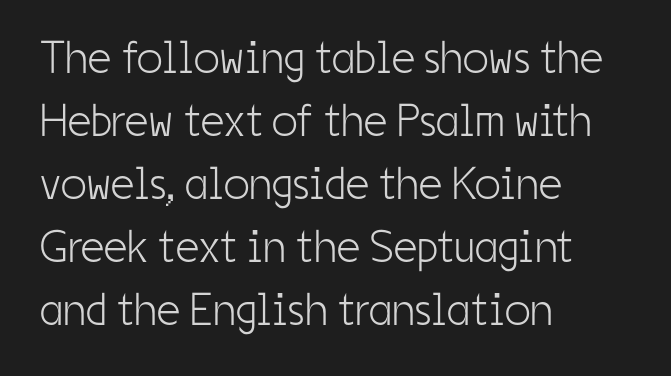
{"serif": "no", "italic": "no", "bold": "no", "weight": "light", "width": "condensed", "stroke_contrast": "low", "x_height": "medium", "monospaced": "no", "underline": "no", "align": "left", "line_spacing": "normal", "line_spacing_ratio": 1.37, "letter_spacing": "normal", "letter_spacing_em": 0.0, "glyph_px": 46}
